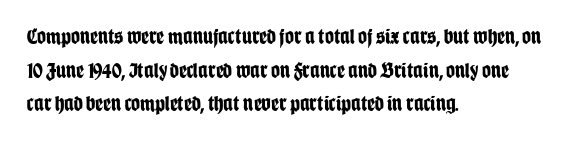
This sample is left-justified, so line endings fall wherever the words run out. Ascenders rise straight up at ninety degrees. Notice how descenders clear the ascenders below comfortably — that's standard leading. Is the type bold? Yes — the strokes are clearly thick and heavy.
